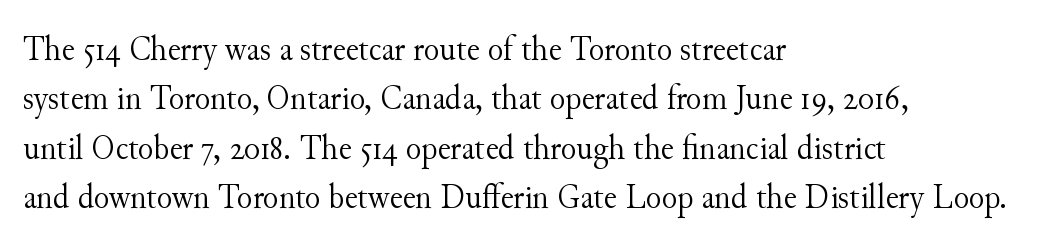
There is no visible air inserted between adjacent glyphs. This is not heavy type; no bold has been used. Just letters on the line, the space beneath them empty. Regular leading. Regarding serifs, this sample has them.
